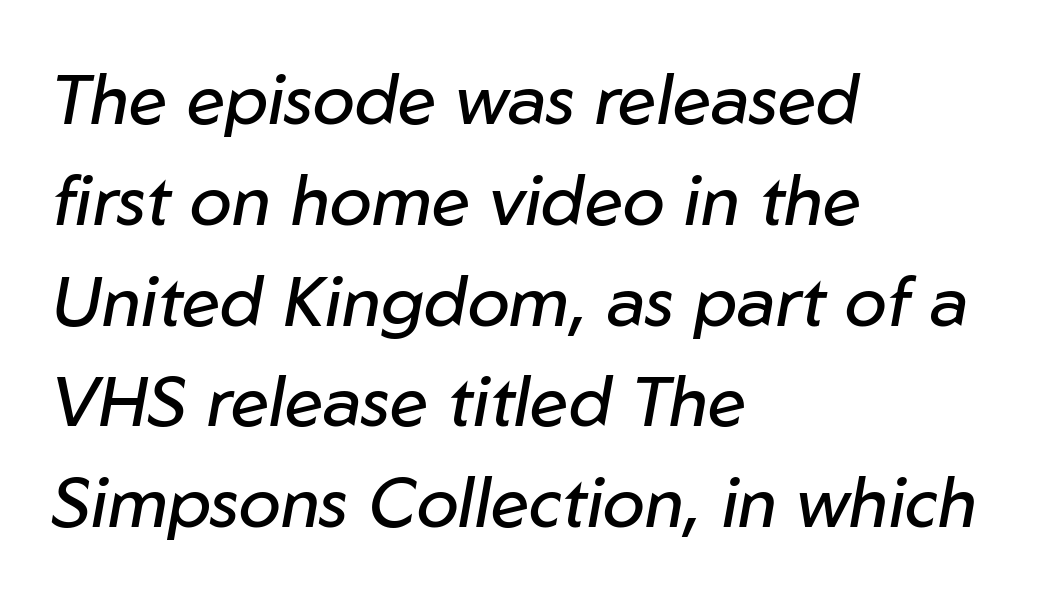
The vertical gap from one line to the next is medium. Just letters on the line, the space beneath them empty. The typesetting does not lean heavy: it is not bold. Here the glyphs are tracked normally, forming tight word shapes. Spacing verdict: proportional, widths tailored to each character. The ragged edge is on the right, which tells us the setting is flush left.
